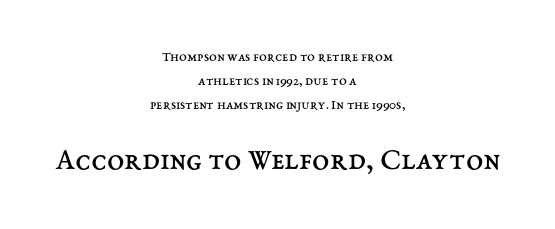
Q: Is the text bold? A: No.
Q: Is the text italic (slanted)? A: No, it is upright.
Q: Is the text underlined? A: No.
Q: How is the paragraph aligned? A: Centered.
Q: Is the spacing between letters normal or unusually wide? A: Normal.
Q: Is the spacing between lines tight, normal or loose? A: Normal.
Q: Which block of text is set in a larger size, the first (top) or the second (bottom)? A: The second (bottom) one.
Q: Width (condensed, normal, or wide)? A: Normal.
Q: Stroke contrast? A: Medium.
Q: x-height? A: Medium.
Q: Monospaced? A: No.
